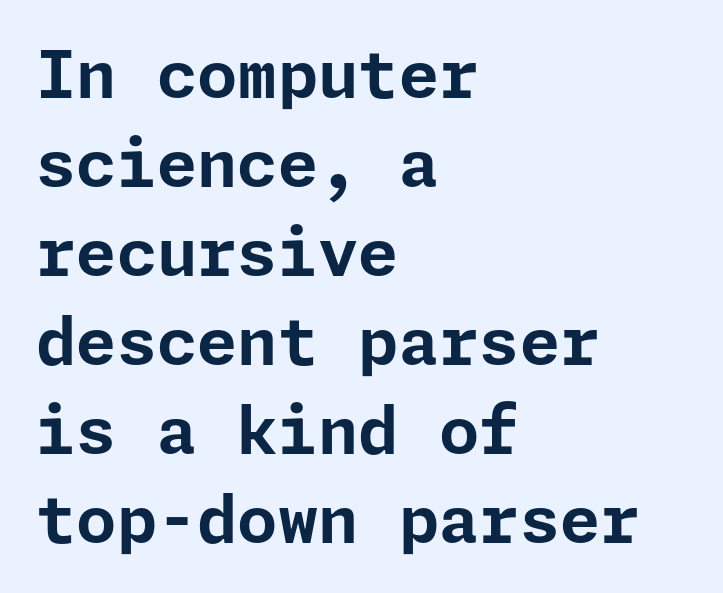
Q: Is the text bold? A: Yes.
Q: Is the text italic (slanted)? A: No, it is upright.
Q: Is the typeface a serif or a sans-serif typeface? A: Sans-serif.
Q: Is the text underlined? A: No.
Q: How is the paragraph aligned? A: Left-aligned.
Q: Is the spacing between letters normal or unusually wide? A: Normal.
Q: Is the spacing between lines tight, normal or loose? A: Normal.
Q: Width (condensed, normal, or wide)? A: Normal.
Q: Stroke contrast? A: Low.
Q: x-height? A: Medium.
